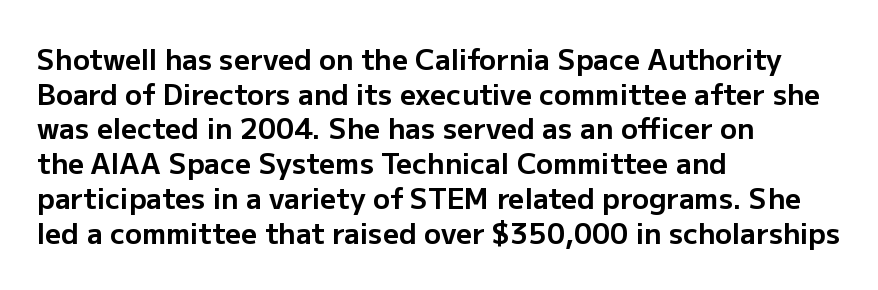
{"serif": "no", "italic": "no", "bold": "yes", "weight": "bold", "width": "normal", "stroke_contrast": "low", "x_height": "medium", "monospaced": "no", "underline": "no", "align": "left", "line_spacing_ratio": 1.24, "letter_spacing": "normal", "letter_spacing_em": 0.0, "glyph_px": 28}
